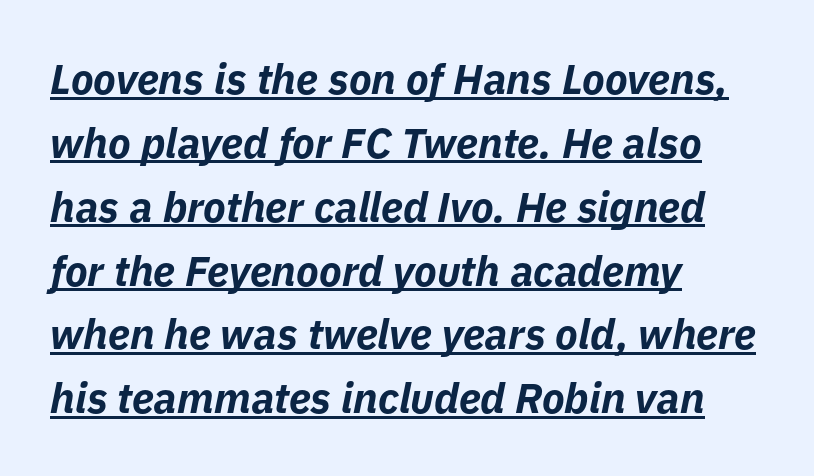
Q: Is the text bold? A: Yes.
Q: Is the text italic (slanted)? A: Yes, it leans right by about 11 degrees.
Q: Is the text underlined? A: Yes.
Q: How is the paragraph aligned? A: Left-aligned.
Q: Is the spacing between letters normal or unusually wide? A: Normal.
Q: Is the spacing between lines tight, normal or loose? A: Normal.
Q: Width (condensed, normal, or wide)? A: Normal.
Q: Stroke contrast? A: Low.
Q: x-height? A: Medium.
Q: Monospaced? A: No.
